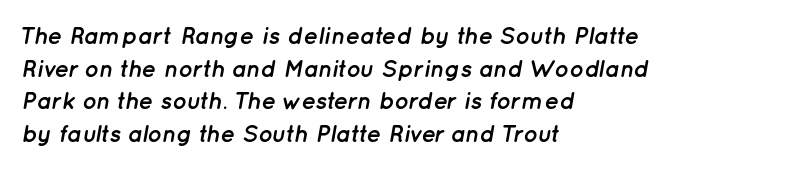
Q: Is the text bold? A: Yes.
Q: Is the text italic (slanted)? A: Yes, it leans right by about 12 degrees.
Q: Is the text underlined? A: No.
Q: How is the paragraph aligned? A: Left-aligned.
Q: Is the spacing between letters normal or unusually wide? A: Normal.
Q: Is the spacing between lines tight, normal or loose? A: Normal.
